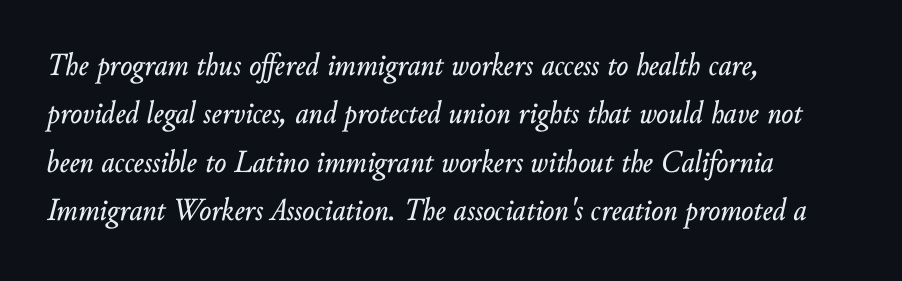
The image shows 32 px text type, italic (leaning right); set left-aligned, normal line spacing (1.51x), normal letter spacing, not underlined; low stroke contrast and a small x-height.
